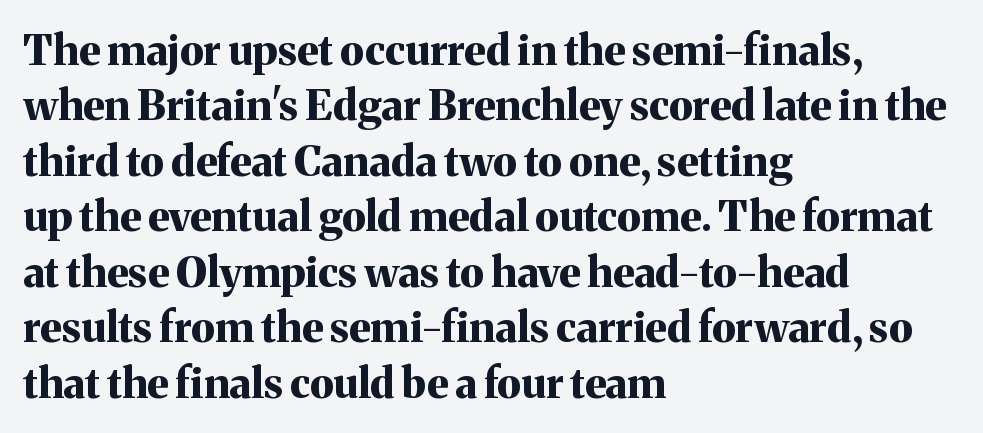
The image shows 42 px bold serif type, upright; set left-aligned, normal line spacing (1.32x), normal letter spacing, not underlined; medium stroke contrast and a medium x-height.
